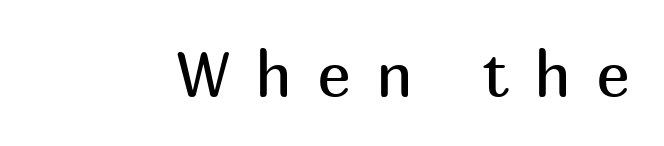
Each row of text sits above clean, open space. The type is letterspaced generously, with wide tracking. Note: no serifs on the glyphs. It's the straight-up-and-down kind of type.
